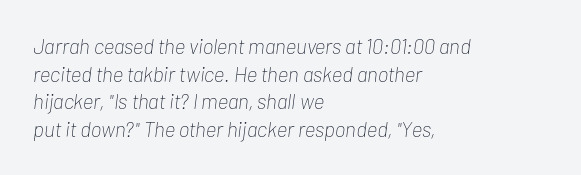
Each line starts at the same left margin while the right side varies. Spacing between characters is what you'd get straight out of the box. No heavy texture on the line: the type isn't bold. Type without underlining.
